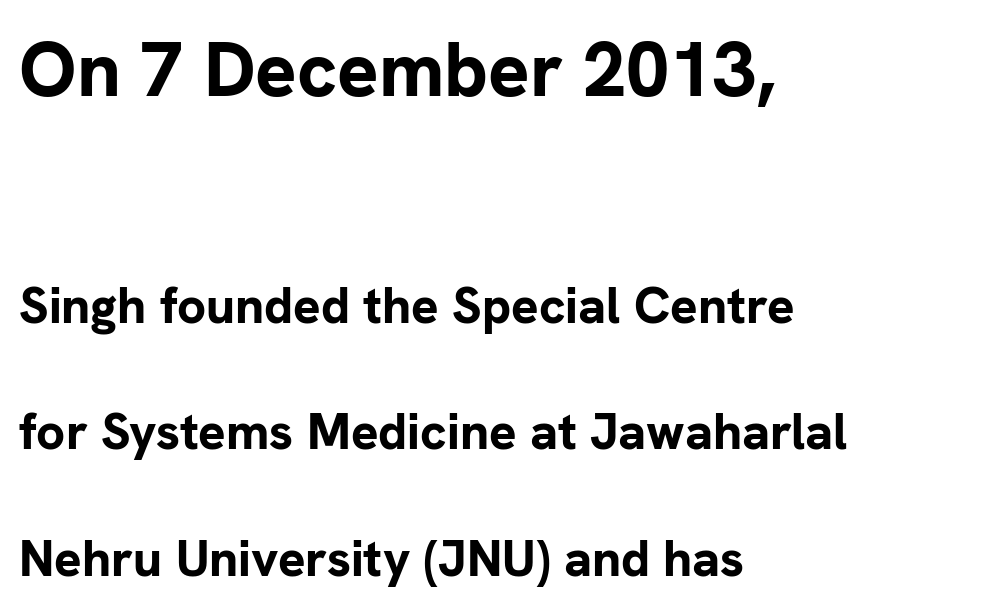
The image shows 77 px bold sans-serif type, upright; set left-aligned, loose line spacing (2.48x), normal letter spacing, not underlined; the first (top) block is 1.51x larger; low stroke contrast and a medium x-height.
